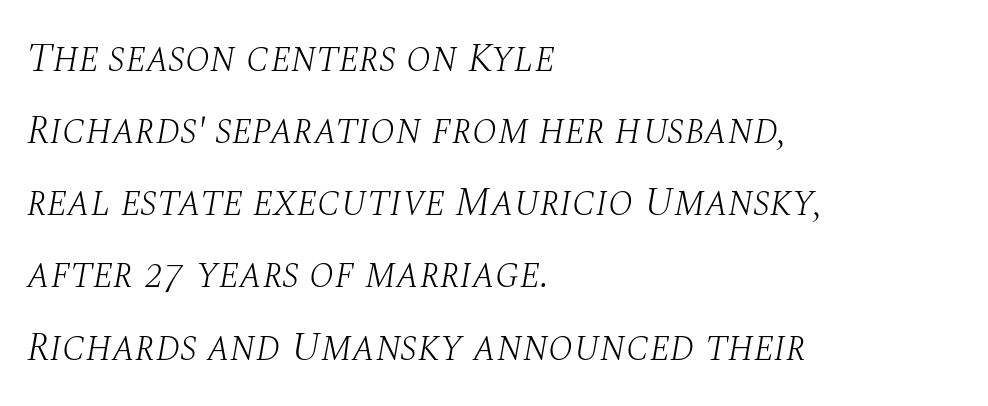
Q: Is the text bold? A: No.
Q: Is the text italic (slanted)? A: Yes, it leans right by about 10 degrees.
Q: Is the typeface a serif or a sans-serif typeface? A: Serif.
Q: Is the text underlined? A: No.
Q: How is the paragraph aligned? A: Left-aligned.
Q: Is the spacing between letters normal or unusually wide? A: Normal.
Q: Width (condensed, normal, or wide)? A: Normal.
Q: Stroke contrast? A: Medium.
Q: x-height? A: Large.
Q: Monospaced? A: No.
